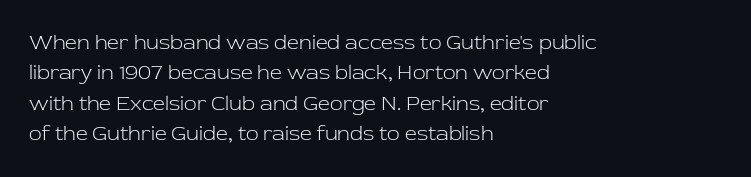
Letter spacing: default. Ink coverage per letter is moderate at most. The rag falls on the right side of this text block. Descenders are the only things crossing below the line. This block has exactly the height ordinary leading produces. This is the regular roman posture of the typeface.
